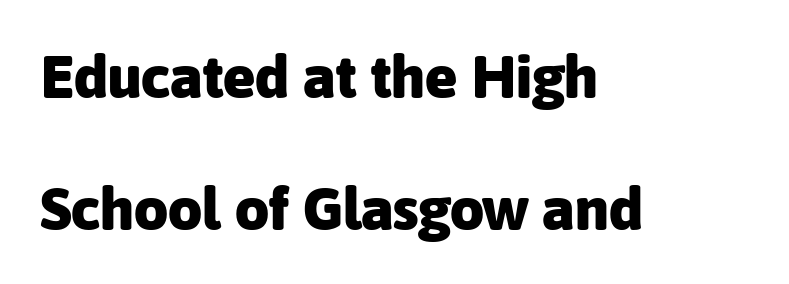
Q: Is the text bold? A: Yes.
Q: Is the text italic (slanted)? A: No, it is upright.
Q: Is the typeface a serif or a sans-serif typeface? A: Sans-serif.
Q: Is the text underlined? A: No.
Q: How is the paragraph aligned? A: Left-aligned.
Q: Is the spacing between letters normal or unusually wide? A: Normal.
Q: Is the spacing between lines tight, normal or loose? A: Loose.
Q: Width (condensed, normal, or wide)? A: Normal.
Q: Stroke contrast? A: Low.
Q: x-height? A: Medium.
Q: Monospaced? A: No.
